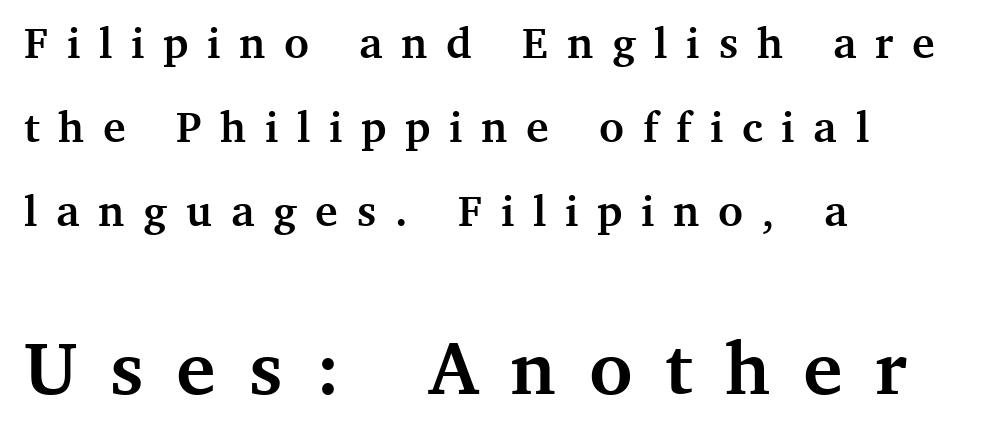
Q: Is the text bold? A: Yes.
Q: Is the text italic (slanted)? A: No, it is upright.
Q: Is the typeface a serif or a sans-serif typeface? A: Serif.
Q: Is the text underlined? A: No.
Q: How is the paragraph aligned? A: Left-aligned.
Q: Is the spacing between letters normal or unusually wide? A: Unusually wide.
Q: Is the spacing between lines tight, normal or loose? A: Loose.
Q: Which block of text is set in a larger size, the first (top) or the second (bottom)? A: The second (bottom) one.
Q: Width (condensed, normal, or wide)? A: Normal.
Q: Stroke contrast? A: Medium.
Q: x-height? A: Medium.
Q: Monospaced? A: No.
